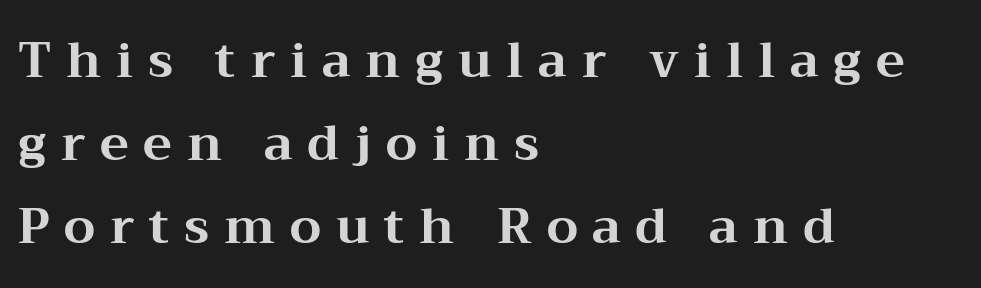
{"serif": "yes", "italic": "no", "bold": "yes", "weight": "bold", "width": "wide", "stroke_contrast": "medium", "x_height": "medium", "monospaced": "no", "underline": "no", "align": "left", "line_spacing": "normal", "line_spacing_ratio": 1.69, "letter_spacing": "wide", "letter_spacing_em": 0.3, "glyph_px": 49}
